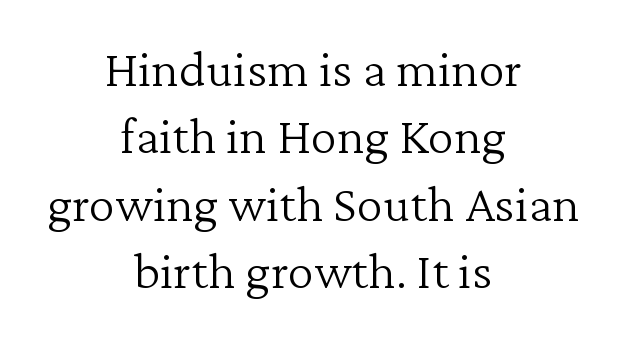
{"serif": "yes", "italic": "no", "bold": "no", "weight": "light", "width": "normal", "stroke_contrast": "low", "x_height": "medium", "monospaced": "no", "underline": "no", "align": "center", "line_spacing": "tight", "line_spacing_ratio": 1.02, "letter_spacing": "normal", "letter_spacing_em": 0.0, "glyph_px": 66}
